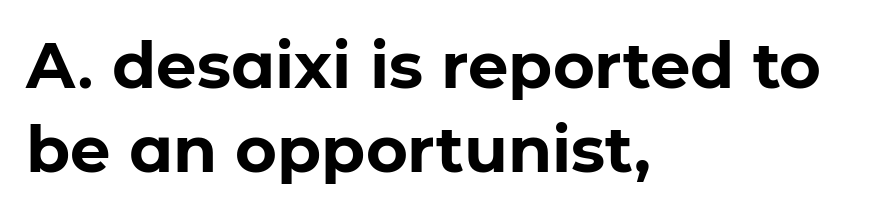
Q: Is the text bold? A: Yes.
Q: Is the text italic (slanted)? A: No, it is upright.
Q: Is the typeface a serif or a sans-serif typeface? A: Sans-serif.
Q: Is the text underlined? A: No.
Q: How is the paragraph aligned? A: Left-aligned.
Q: Is the spacing between letters normal or unusually wide? A: Normal.
Q: Is the spacing between lines tight, normal or loose? A: Normal.
Q: Width (condensed, normal, or wide)? A: Normal.
Q: Stroke contrast? A: Low.
Q: x-height? A: Medium.
Q: Monospaced? A: No.
